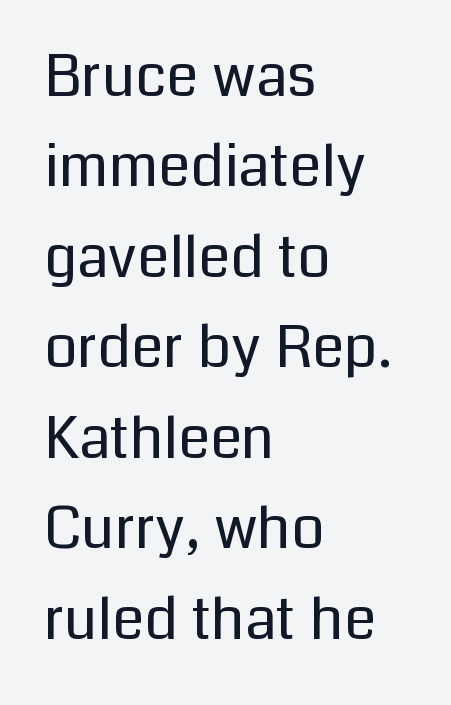
The image shows 58 px regular-weight sans-serif type, upright; set left-aligned, normal line spacing (1.56x), normal letter spacing, not underlined; low stroke contrast and a medium x-height.
